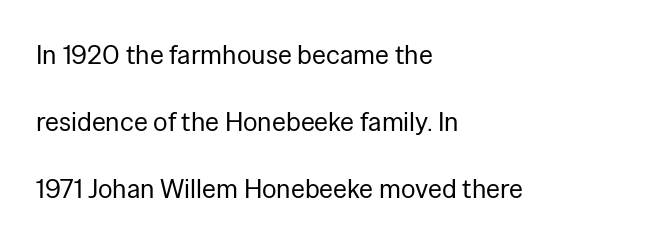
Q: Is the text bold? A: No.
Q: Is the text italic (slanted)? A: No, it is upright.
Q: Is the text underlined? A: No.
Q: How is the paragraph aligned? A: Left-aligned.
Q: Is the spacing between letters normal or unusually wide? A: Normal.
Q: Is the spacing between lines tight, normal or loose? A: Loose.
